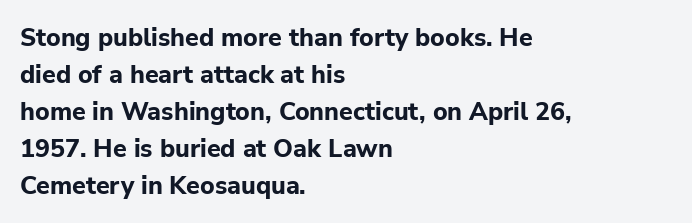
Q: Is the text bold? A: Yes.
Q: Is the text italic (slanted)? A: No, it is upright.
Q: Is the text underlined? A: No.
Q: How is the paragraph aligned? A: Left-aligned.
Q: Is the spacing between letters normal or unusually wide? A: Normal.
Q: Is the spacing between lines tight, normal or loose? A: Normal.
